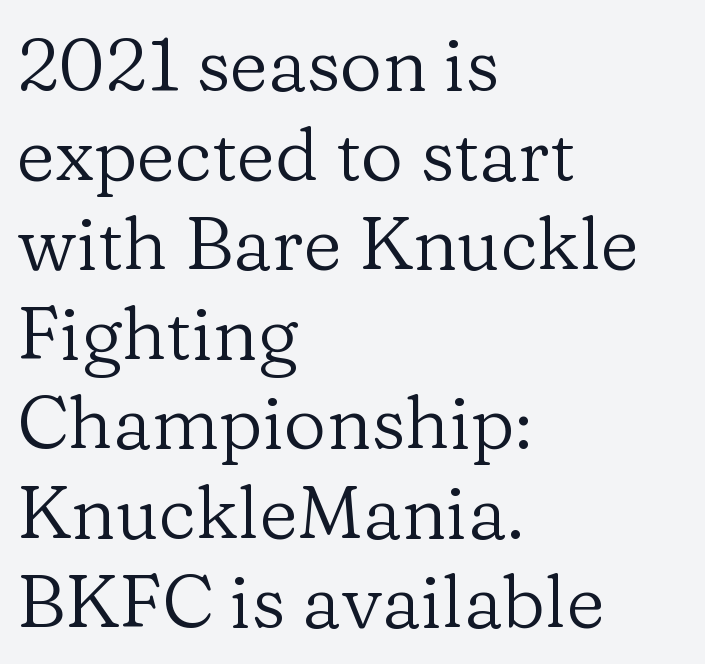
The letters advance in unequal steps, a hallmark of proportional type. All the whitespace from short lines collects on the right. Just letters on the line, the space beneath them empty. Is this a heavy cut? Hardly; it is regular or lighter. The lettering stays uniformly vertical, giving the passage a roman look. Small tapered or slab feet sit at the stroke ends, so this counts as serif.
